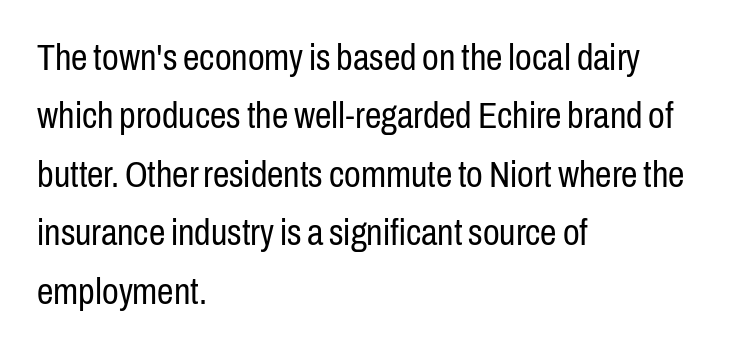
Each word holds together tightly as a unit, with standard inter-letter gaps. Bare-footed words on every line. Posture: vertical. Varying glyph widths throughout — classic text-font behaviour. Regarding serifs, this sample does without them. All the whitespace from short lines collects on the right.
